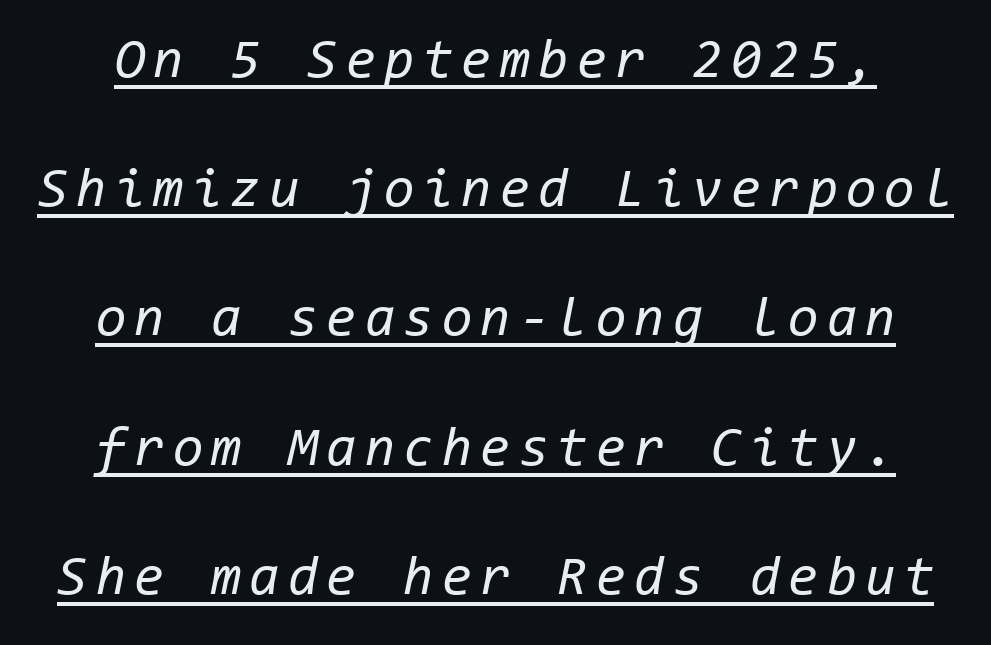
Q: Is the text bold? A: No.
Q: Is the text italic (slanted)? A: Yes, it leans right by about 11 degrees.
Q: Is the text underlined? A: Yes.
Q: Is the spacing between lines tight, normal or loose? A: Loose.
Q: Width (condensed, normal, or wide)? A: Normal.
Q: Stroke contrast? A: Low.
Q: x-height? A: Medium.
Q: Monospaced? A: Yes.
